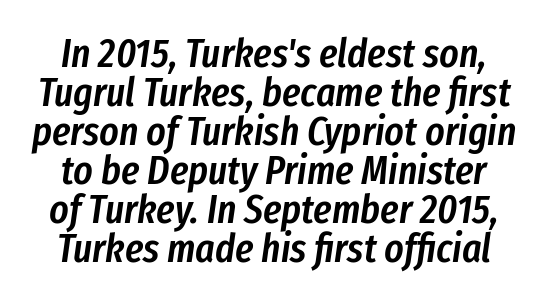
Q: Is the text bold? A: Semi-bold.
Q: Is the text italic (slanted)? A: Yes, it leans right by about 8 degrees.
Q: Is the text underlined? A: No.
Q: Is the spacing between letters normal or unusually wide? A: Normal.
Q: Is the spacing between lines tight, normal or loose? A: Tight.
Q: Width (condensed, normal, or wide)? A: Condensed.
Q: Stroke contrast? A: Low.
Q: x-height? A: Medium.
Q: Monospaced? A: No.
